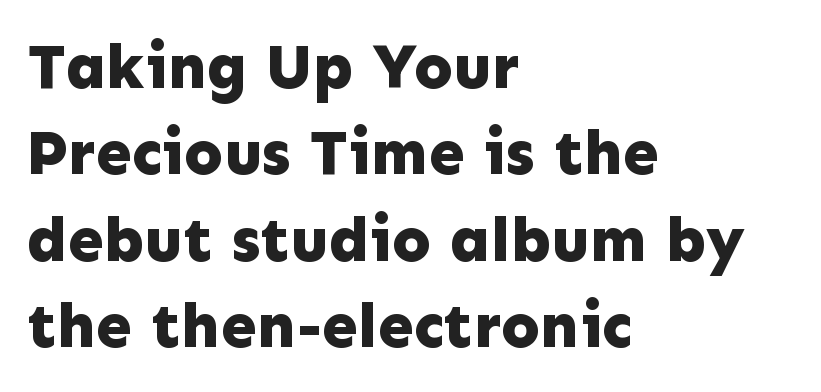
Q: Is the text bold? A: Yes.
Q: Is the text italic (slanted)? A: No, it is upright.
Q: Is the typeface a serif or a sans-serif typeface? A: Sans-serif.
Q: Is the text underlined? A: No.
Q: How is the paragraph aligned? A: Left-aligned.
Q: Is the spacing between letters normal or unusually wide? A: Normal.
Q: Is the spacing between lines tight, normal or loose? A: Normal.
Q: Width (condensed, normal, or wide)? A: Normal.
Q: Stroke contrast? A: Low.
Q: x-height? A: Medium.
Q: Monospaced? A: No.
